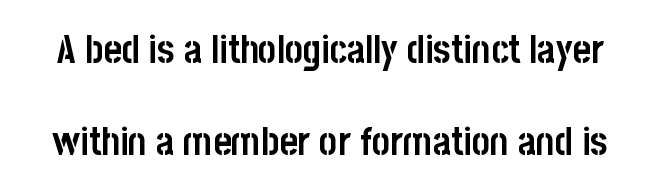
The image shows 39 px semibold, condensed sans-serif type, upright; set loose line spacing (2.36x), normal letter spacing, not underlined; low stroke contrast and a large x-height.
